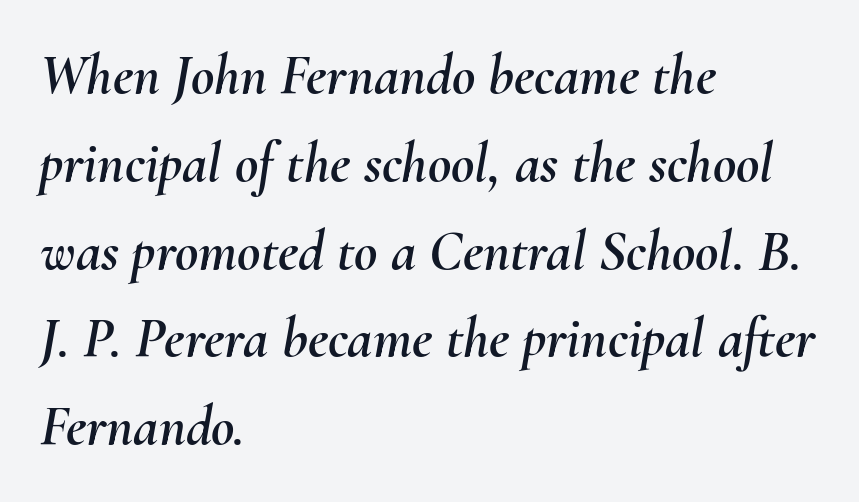
If you drew a line through each stem, it would be angled. Line spacing here is normal. Just letters on the line, the space beneath them empty. Each letter keeps its own natural width here, so spacing adapts to shape.
